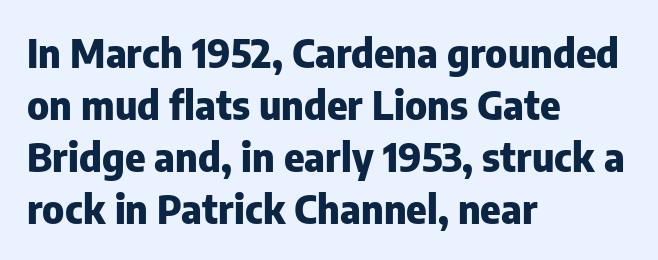
The image shows 39 px heavy sans-serif type, upright; set left-aligned, normal line spacing (1.33x), normal letter spacing, not underlined; low stroke contrast and a medium x-height.
